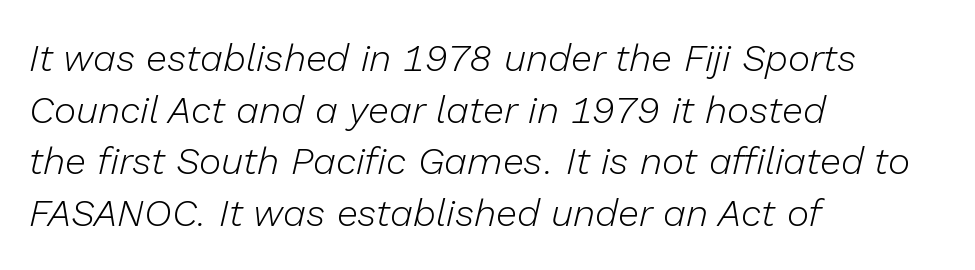
Q: Is the text bold? A: No.
Q: Is the text italic (slanted)? A: Yes, it leans right by about 13 degrees.
Q: Is the text underlined? A: No.
Q: How is the paragraph aligned? A: Left-aligned.
Q: Is the spacing between letters normal or unusually wide? A: Normal.
Q: Is the spacing between lines tight, normal or loose? A: Normal.
Q: Width (condensed, normal, or wide)? A: Normal.
Q: Stroke contrast? A: Low.
Q: x-height? A: Medium.
Q: Monospaced? A: No.
